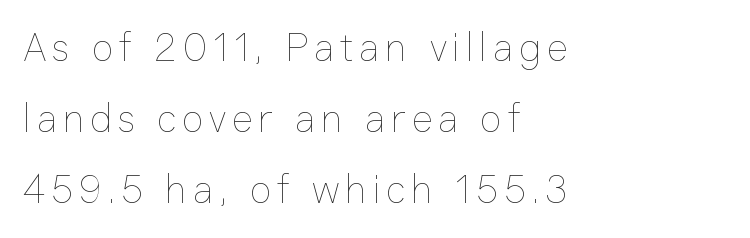
Q: Is the text bold? A: No.
Q: Is the text italic (slanted)? A: No, it is upright.
Q: Is the text underlined? A: No.
Q: How is the paragraph aligned? A: Left-aligned.
Q: Width (condensed, normal, or wide)? A: Normal.
Q: Stroke contrast? A: Low.
Q: x-height? A: Medium.
Q: Monospaced? A: No.
